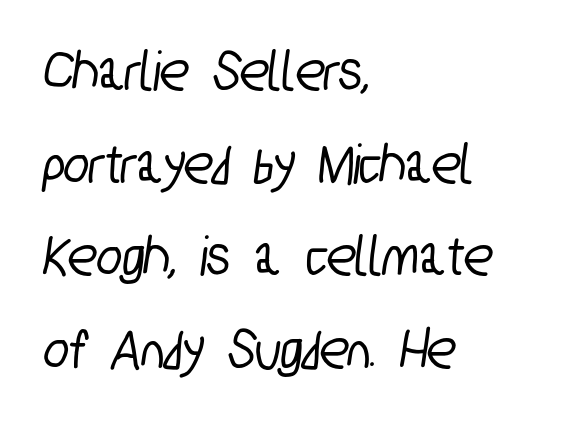
The lines are quadded left. Descender tails drop into unmarked territory. Here the designer chose a conventional face with non-uniform glyph widths. The face used here is a sans, in the tradition of grotesques and geometrics. A typesetter would call this leading conventional body-copy spacing.
